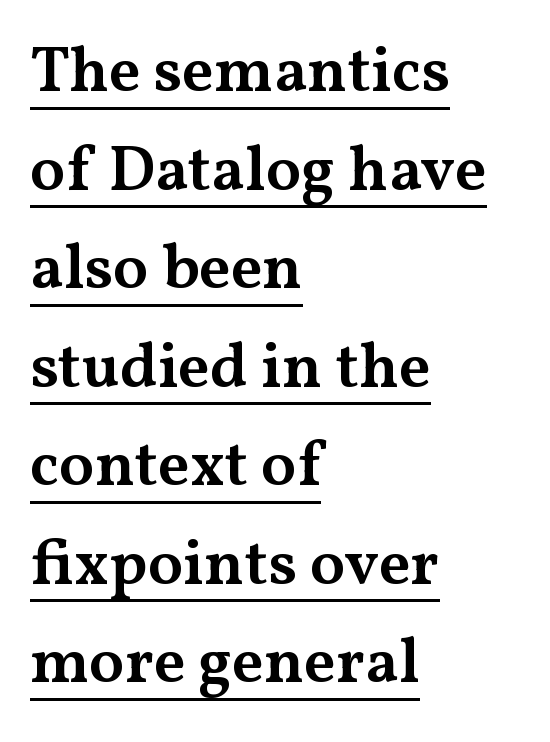
A semibold gives these letters moderate extra thickness, short of bold. Tracking value appears to be zero — textbook default spacing. What kind of face is this? One with serifs. You can tell it's not italic because the verticals are truly vertical. The ragged edge is on the right, which tells us the setting is flush left. Underlined type.
